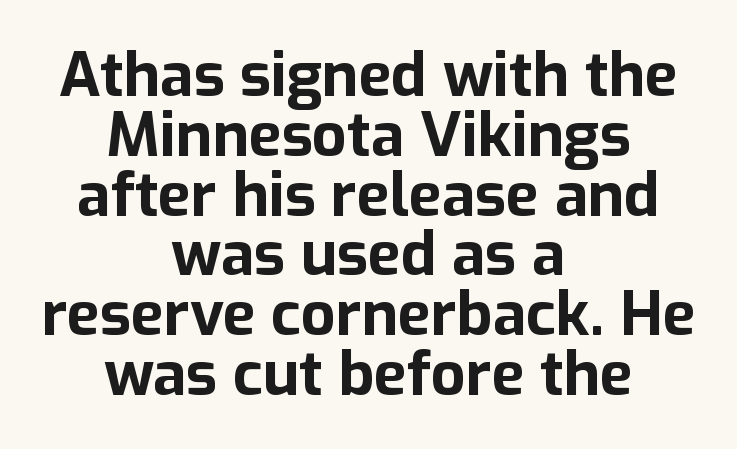
This rendering features lettering with no underline. The rendering positions every line midway between the sides. Think of a printed novel: that variable character pitch is what you see here. Is the letter spacing exaggerated? No — it looks like the ordinary default.
